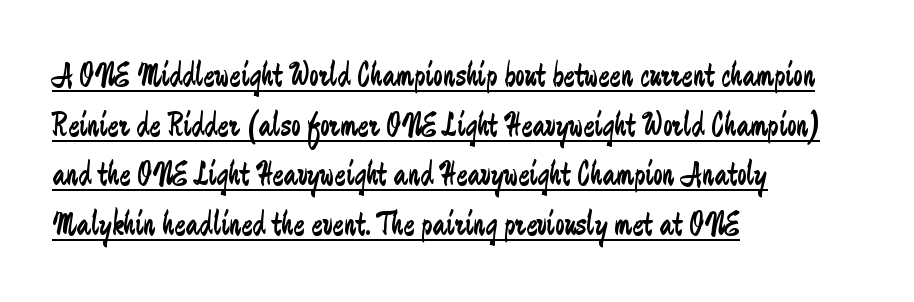
Is there much room between lines? A standard amount, neither cramped nor airy. The font is comparable to plain body text, perhaps lighter. You can tell from the bare stems that sans-serif type was used. A continuous stroke trails under the words, as in a hyperlink.
